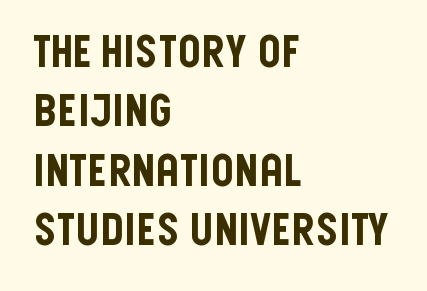
Vertical spacing — default. Clear beneath every line of the passage. The letters sit at their default tracking, neither squeezed nor spread. The compositor pushed each line to the left boundary. A roman cut, with each character standing at attention. You could not count columns in this text — the font is proportionally spaced.
